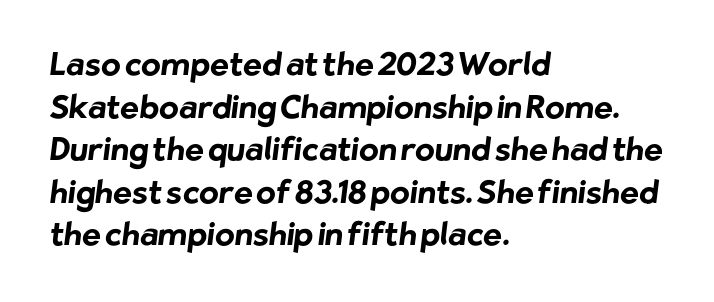
Heft: maximum for text — a bold. Whoever set this chose a conventional vertical rhythm. The typeface chosen for these lines omits serifs. The passage shown has conventional tracking throughout. Only glyphs here, with clear space below each row. Looks like regular typesetting: each glyph gets only the width it needs.
